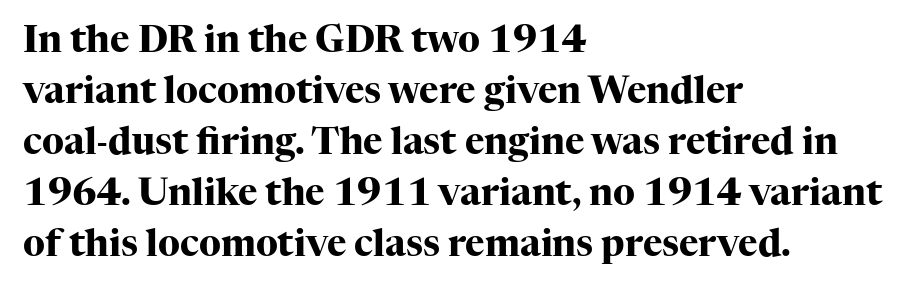
The image shows 37 px heavy serif type, upright; set left-aligned, normal line spacing (1.38x), normal letter spacing, not underlined; high stroke contrast and a medium x-height.
